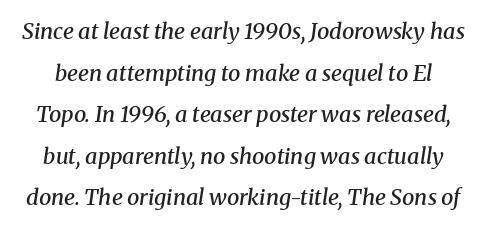
The image shows 22 px text type, italic (leaning right); set line spacing 1.89x, normal letter spacing, not underlined.
